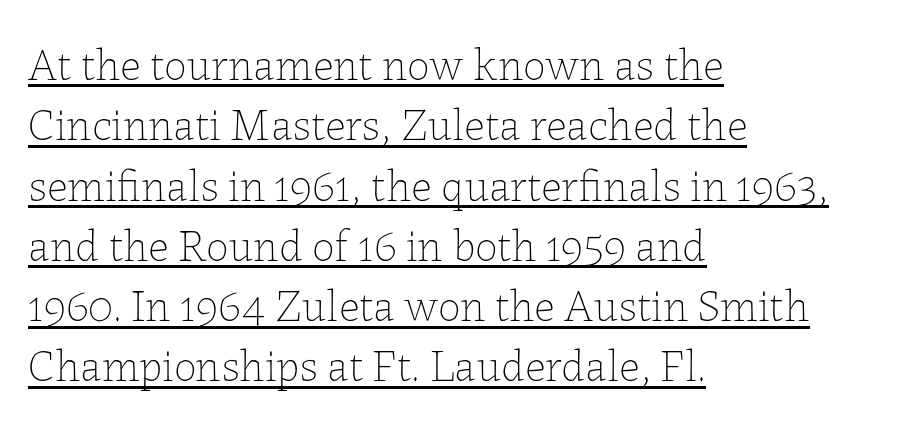
Q: Is the text bold? A: No.
Q: Is the text italic (slanted)? A: No, it is upright.
Q: Is the text underlined? A: Yes.
Q: How is the paragraph aligned? A: Left-aligned.
Q: Is the spacing between letters normal or unusually wide? A: Normal.
Q: Is the spacing between lines tight, normal or loose? A: Normal.
Q: Width (condensed, normal, or wide)? A: Normal.
Q: Stroke contrast? A: Low.
Q: x-height? A: Medium.
Q: Monospaced? A: No.
